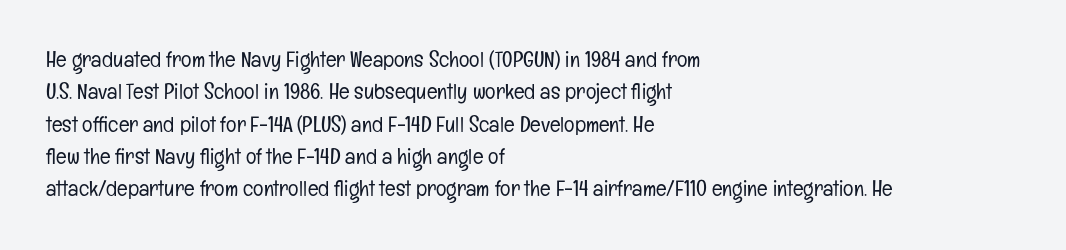
The image shows 22 px text type, upright; set left-aligned, normal line spacing (1.47x), normal letter spacing, not underlined.
